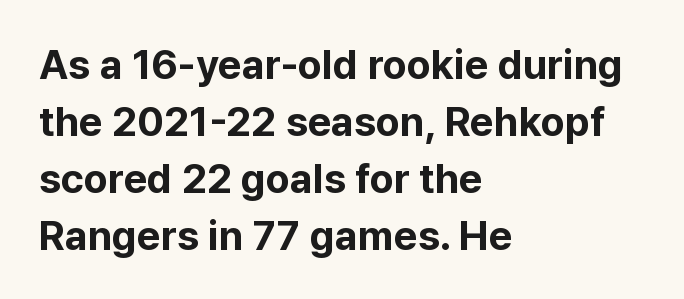
This rendering features lettering with no underline. The characters display no serif detailing; their extremities are plain. Each letter keeps its own natural width here, so spacing adapts to shape. These lines are set flush left with a ragged right edge. Reading down the column, the eye jumps a familiar distance to each next line.
